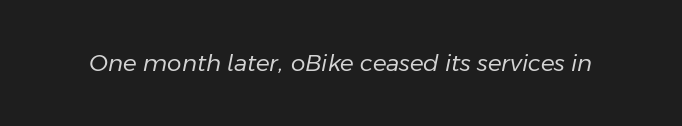
The image shows 23 px text type, italic (leaning right); set normal letter spacing, not underlined.
